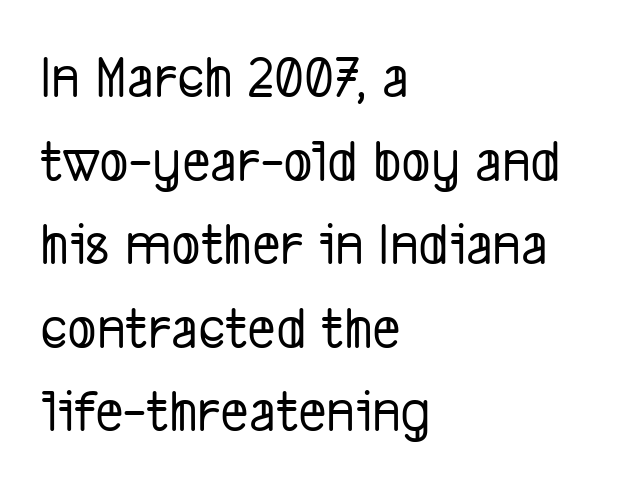
Type style note: lacks serifs. The space directly below the letters is spotless. Line starts are locked; line ends wander. Default kerning and tracking; the words read as compact shapes.
